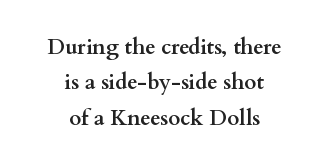
Q: Is the text bold? A: Yes.
Q: Is the text italic (slanted)? A: No, it is upright.
Q: Is the text underlined? A: No.
Q: How is the paragraph aligned? A: Centered.
Q: Is the spacing between letters normal or unusually wide? A: Normal.
Q: Is the spacing between lines tight, normal or loose? A: Normal.
